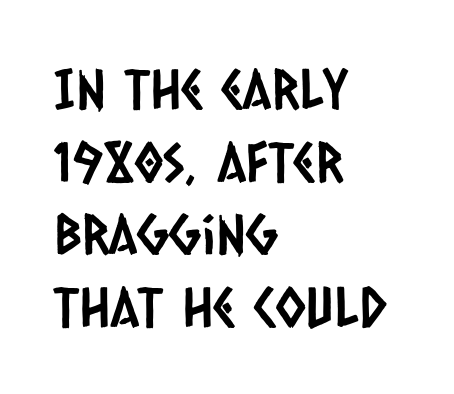
The image shows 55 px condensed sans-serif type; set left-aligned, normal line spacing (1.32x), normal letter spacing, not underlined; low stroke contrast and a large x-height.
